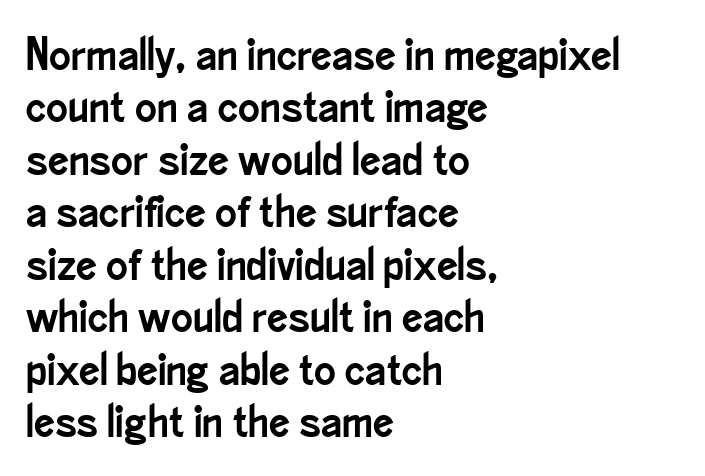
{"serif": "no", "italic": "no", "width": "condensed", "stroke_contrast": "low", "x_height": "small", "monospaced": "no", "underline": "no", "align": "left", "line_spacing": "tight", "line_spacing_ratio": 1.14, "letter_spacing": "normal", "letter_spacing_em": 0.0, "glyph_px": 46}
